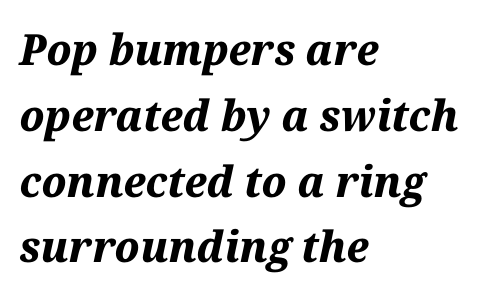
The image shows 43 px bold type, italic (leaning right); set left-aligned, normal line spacing (1.53x), normal letter spacing, not underlined; medium stroke contrast and a medium x-height.
